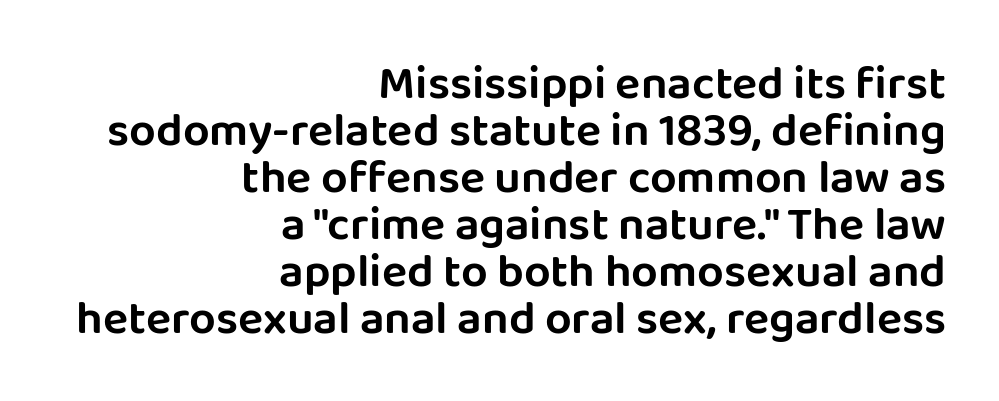
The image shows 47 px sans-serif type, upright; set right-aligned, tight line spacing (1.0x), normal letter spacing, not underlined; low stroke contrast and a large x-height.
